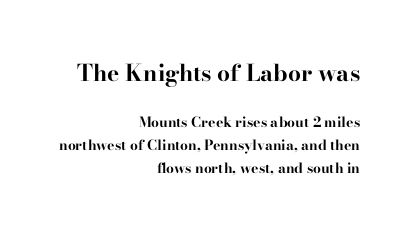
Q: Is the text bold? A: Yes.
Q: Is the text italic (slanted)? A: No, it is upright.
Q: Is the text underlined? A: No.
Q: How is the paragraph aligned? A: Right-aligned.
Q: Is the spacing between letters normal or unusually wide? A: Normal.
Q: Is the spacing between lines tight, normal or loose? A: Normal.
Q: Which block of text is set in a larger size, the first (top) or the second (bottom)? A: The first (top) one.
